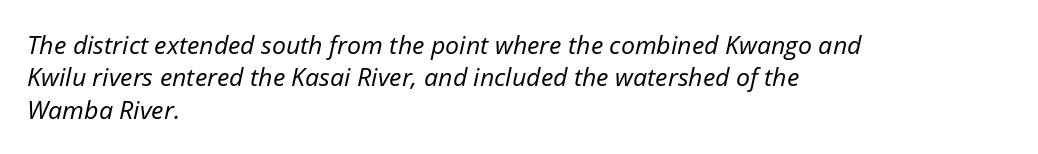
The passage is arranged the way most books set body copy — flush left. Slant detected: the letters are inclined. Decoration check: the copy has no underline. Students, observe: this is what conventionally led text looks like. Inter-character spacing is left at the font's built-in metrics. The passage shown is not bold in any degree.
